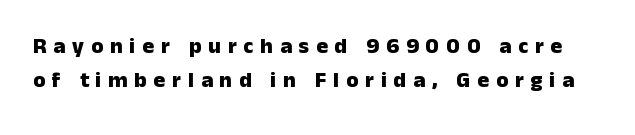
Q: Is the text bold? A: Yes.
Q: Is the text italic (slanted)? A: No, it is upright.
Q: Is the text underlined? A: No.
Q: Is the spacing between letters normal or unusually wide? A: Unusually wide.
Q: Is the spacing between lines tight, normal or loose? A: Normal.
